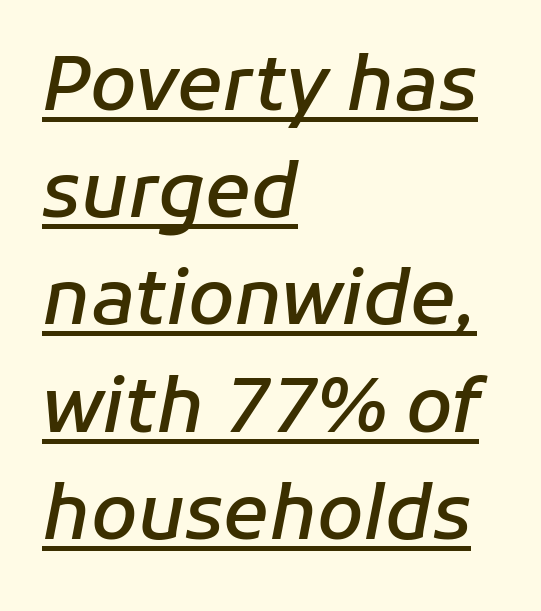
The image shows 75 px semibold type, italic (leaning right); set left-aligned, normal line spacing (1.43x), normal letter spacing, underlined; low stroke contrast and a medium x-height.
